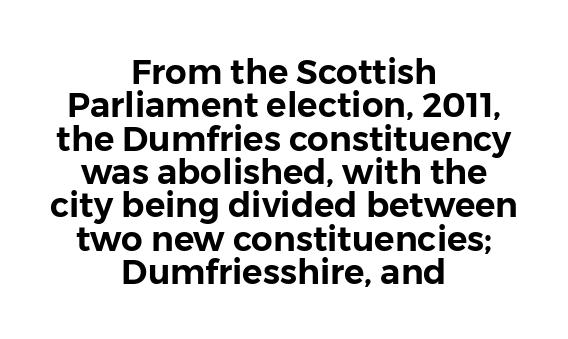
The tracking reads as untouched default to a designer's eye. Look at the bottom of the vertical strokes: they stop flat, with no serifs. Line starts and ends both wander, symmetrically. Unlike italic type, these characters show no tilt at all. A typesetter would call this proportional, since set widths differ per character. Baseline-to-baseline distance is barely more than the letter height.
